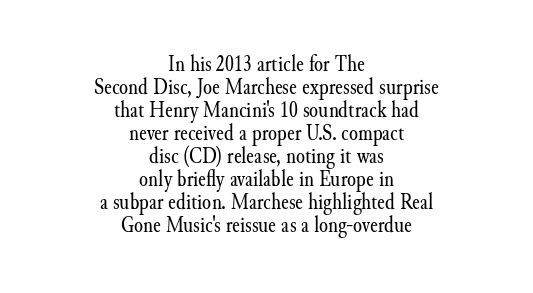
The image shows 23 px text type, upright; set centered, tight line spacing (1.0x), normal letter spacing, not underlined.
